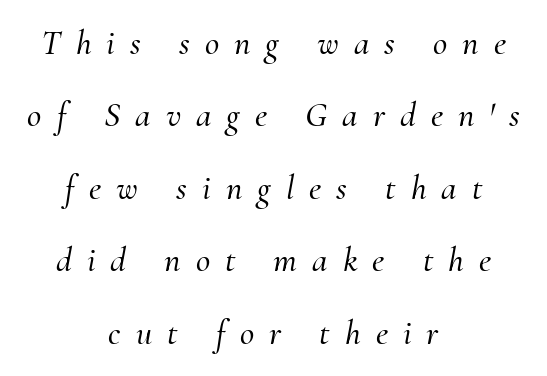
Classification — serif. Think of a printed novel: that variable character pitch is what you see here. The text carries the slant typical of an italic or oblique font. Check the space under the baseline: it is left empty. This rendering widens character spacing well past its baseline value.
